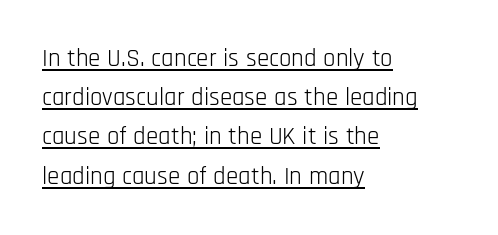
{"italic": "no", "bold": "no", "underline": "yes", "align": "left", "line_spacing": "normal", "line_spacing_ratio": 1.57, "letter_spacing": "normal", "letter_spacing_em": 0.0, "glyph_px": 25}
